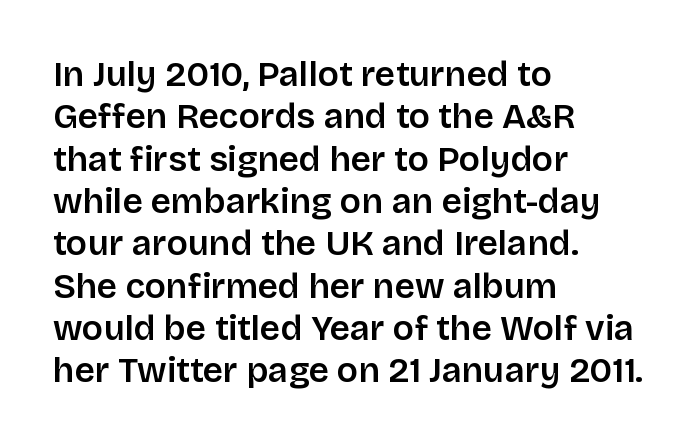
{"serif": "no", "italic": "no", "bold": "semi", "weight": "semibold", "width": "normal", "stroke_contrast": "low", "x_height": "large", "monospaced": "no", "underline": "no", "align": "left", "line_spacing_ratio": 1.21, "letter_spacing": "normal", "letter_spacing_em": 0.0, "glyph_px": 35}
